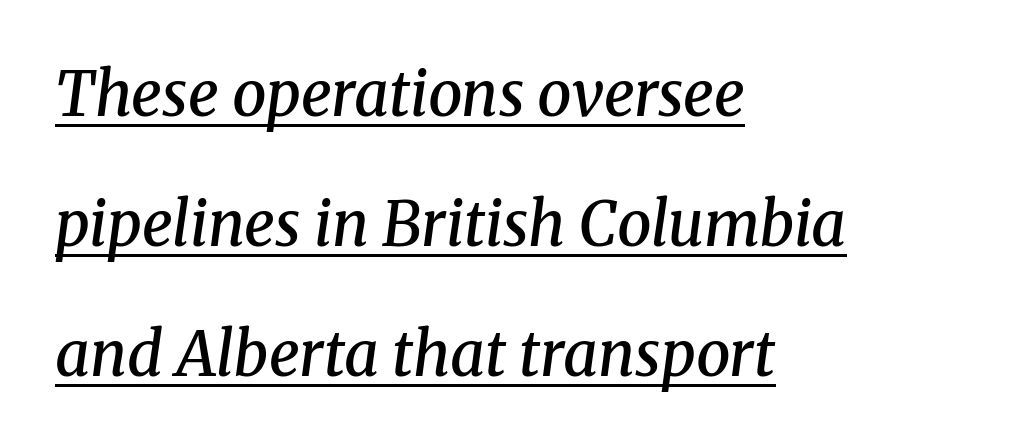
Q: Is the text bold? A: Semi-bold.
Q: Is the text italic (slanted)? A: Yes, it leans right by about 8 degrees.
Q: Is the typeface a serif or a sans-serif typeface? A: Serif.
Q: Is the text underlined? A: Yes.
Q: How is the paragraph aligned? A: Left-aligned.
Q: Is the spacing between letters normal or unusually wide? A: Normal.
Q: Is the spacing between lines tight, normal or loose? A: Loose.
Q: Width (condensed, normal, or wide)? A: Normal.
Q: Stroke contrast? A: Medium.
Q: x-height? A: Medium.
Q: Monospaced? A: No.
